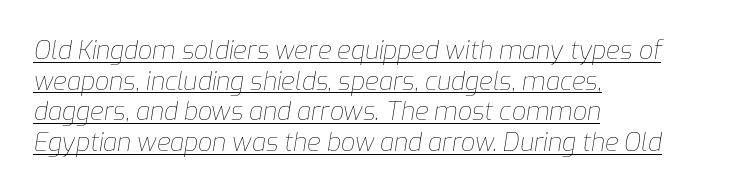
The image shows 25 px text type, italic (leaning right); set left-aligned, line spacing 1.23x, normal letter spacing, underlined.
